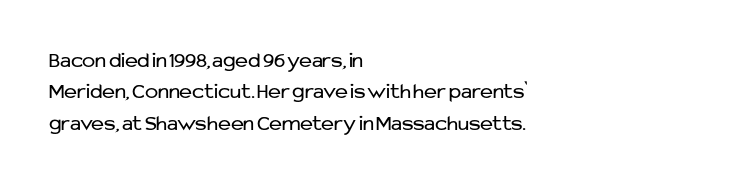
{"italic": "no", "bold": "no", "underline": "no", "align": "left", "line_spacing": "normal", "line_spacing_ratio": 1.43, "letter_spacing": "normal", "letter_spacing_em": 0.0, "glyph_px": 22}
